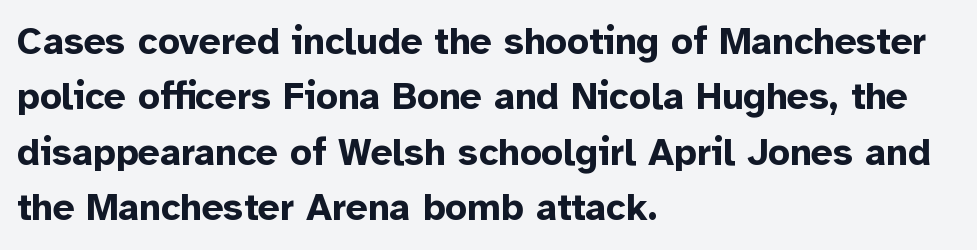
The image shows 38 px bold sans-serif type, upright; set left-aligned, normal line spacing (1.46x), normal letter spacing, not underlined; low stroke contrast and a medium x-height.
